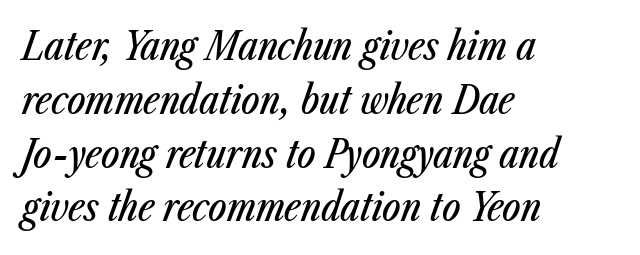
The image shows 39 px condensed type, italic (leaning right); set left-aligned, normal line spacing (1.38x), normal letter spacing, not underlined; low stroke contrast and a medium x-height.
